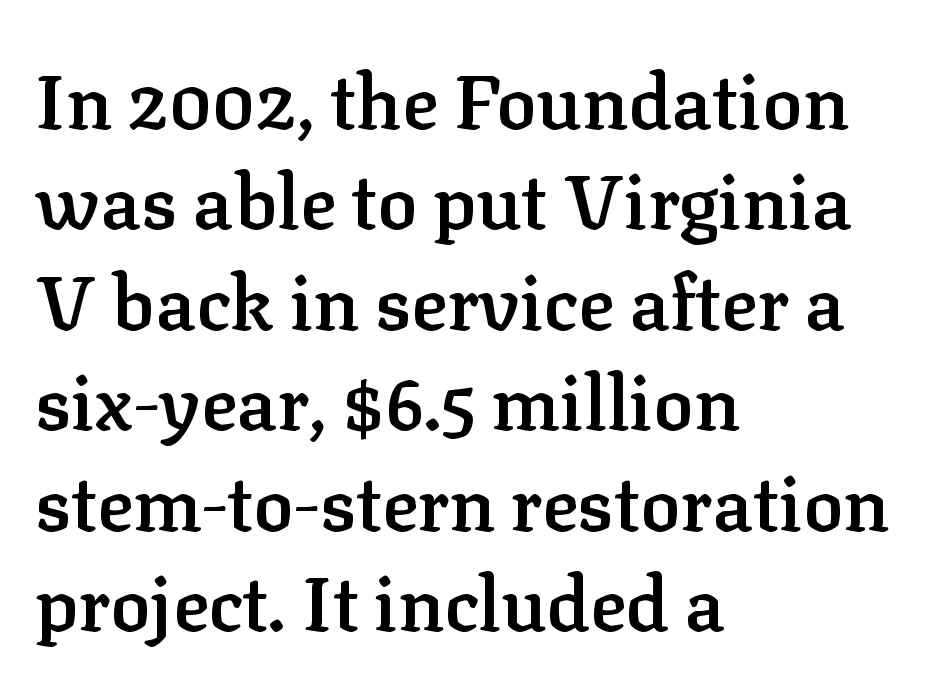
Q: Is the text bold? A: Semi-bold.
Q: Is the text italic (slanted)? A: No, it is upright.
Q: Is the typeface a serif or a sans-serif typeface? A: Serif.
Q: Is the text underlined? A: No.
Q: How is the paragraph aligned? A: Left-aligned.
Q: Is the spacing between letters normal or unusually wide? A: Normal.
Q: Is the spacing between lines tight, normal or loose? A: Normal.
Q: Width (condensed, normal, or wide)? A: Normal.
Q: Stroke contrast? A: Low.
Q: x-height? A: Medium.
Q: Monospaced? A: No.
